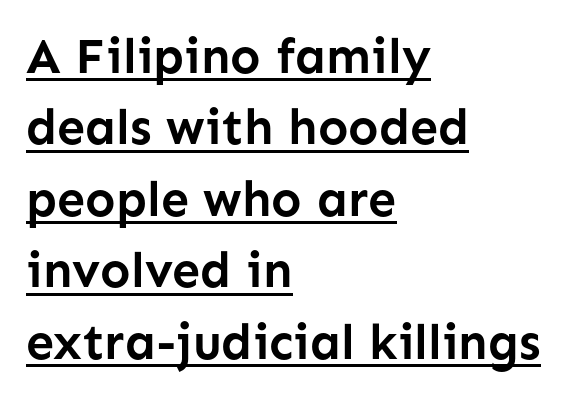
{"serif": "no", "italic": "no", "bold": "yes", "weight": "semibold", "width": "normal", "stroke_contrast": "low", "x_height": "medium", "monospaced": "no", "underline": "yes", "align": "left", "line_spacing": "normal", "line_spacing_ratio": 1.43, "letter_spacing": "normal", "letter_spacing_em": 0.0, "glyph_px": 50}
